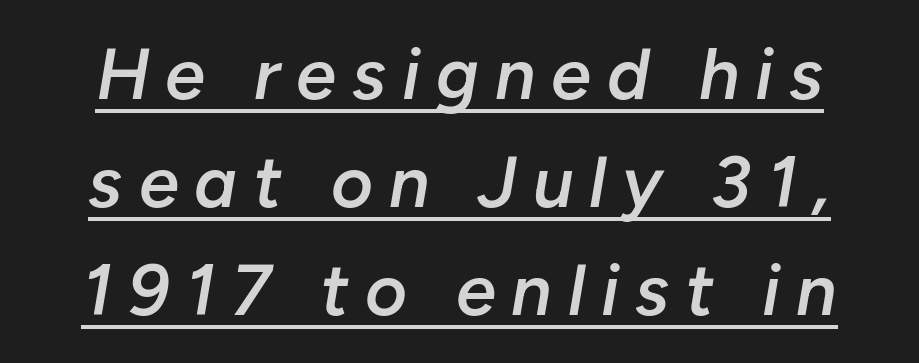
The image shows 72 px semibold type, italic (leaning right); set normal line spacing (1.5x), unusually wide letter spacing (+0.22 em), underlined; low stroke contrast and a medium x-height.
